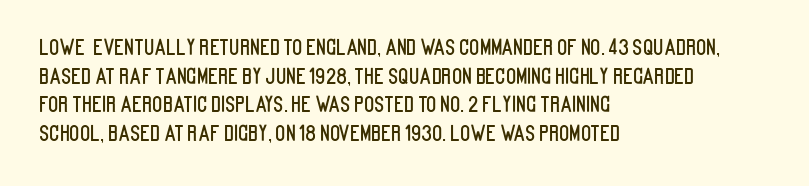
{"italic": "no", "underline": "no", "align": "left", "line_spacing": "normal", "line_spacing_ratio": 1.36, "letter_spacing": "normal", "letter_spacing_em": 0.0, "glyph_px": 21}
